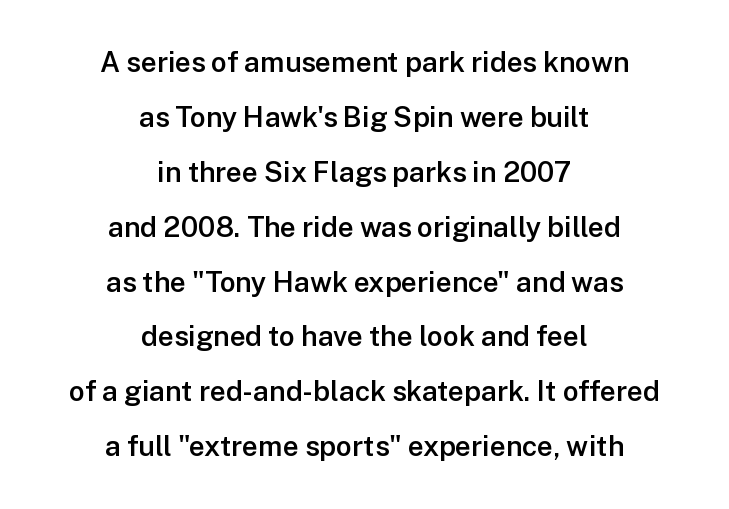
{"serif": "no", "italic": "no", "bold": "semi", "weight": "semibold", "width": "normal", "stroke_contrast": "low", "x_height": "medium", "monospaced": "no", "underline": "no", "align": "center", "line_spacing": "loose", "line_spacing_ratio": 1.96, "letter_spacing": "normal", "letter_spacing_em": 0.0, "glyph_px": 28}
